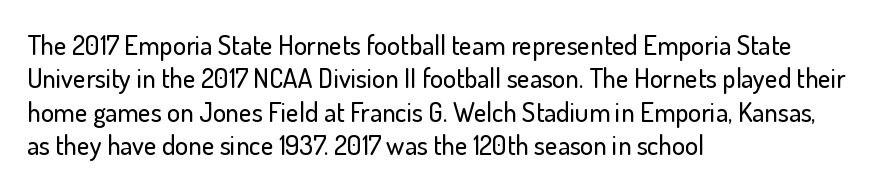
{"italic": "no", "underline": "no", "align": "left", "line_spacing_ratio": 1.24, "letter_spacing": "normal", "letter_spacing_em": 0.0, "glyph_px": 27}
